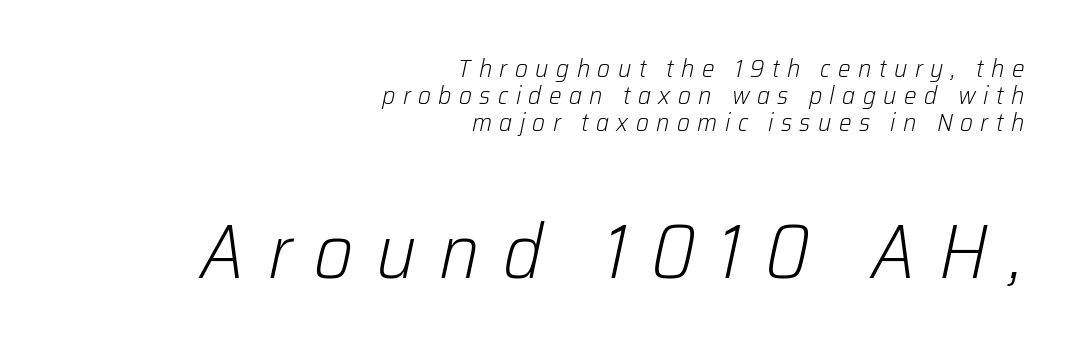
Q: Is the text bold? A: No.
Q: Is the text italic (slanted)? A: Yes, it leans right by about 12 degrees.
Q: Is the text underlined? A: No.
Q: How is the paragraph aligned? A: Right-aligned.
Q: Is the spacing between letters normal or unusually wide? A: Unusually wide.
Q: Is the spacing between lines tight, normal or loose? A: Tight.
Q: Which block of text is set in a larger size, the first (top) or the second (bottom)? A: The second (bottom) one.
Q: Width (condensed, normal, or wide)? A: Normal.
Q: Stroke contrast? A: Low.
Q: x-height? A: Medium.
Q: Monospaced? A: No.
